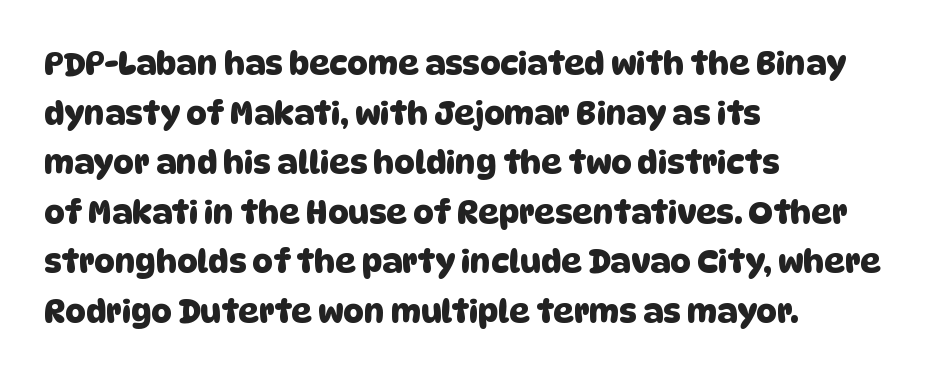
Q: Is the typeface a serif or a sans-serif typeface? A: Sans-serif.
Q: Is the text underlined? A: No.
Q: How is the paragraph aligned? A: Left-aligned.
Q: Is the spacing between letters normal or unusually wide? A: Normal.
Q: Is the spacing between lines tight, normal or loose? A: Normal.
Q: Width (condensed, normal, or wide)? A: Normal.
Q: Stroke contrast? A: Low.
Q: x-height? A: Large.
Q: Monospaced? A: No.
